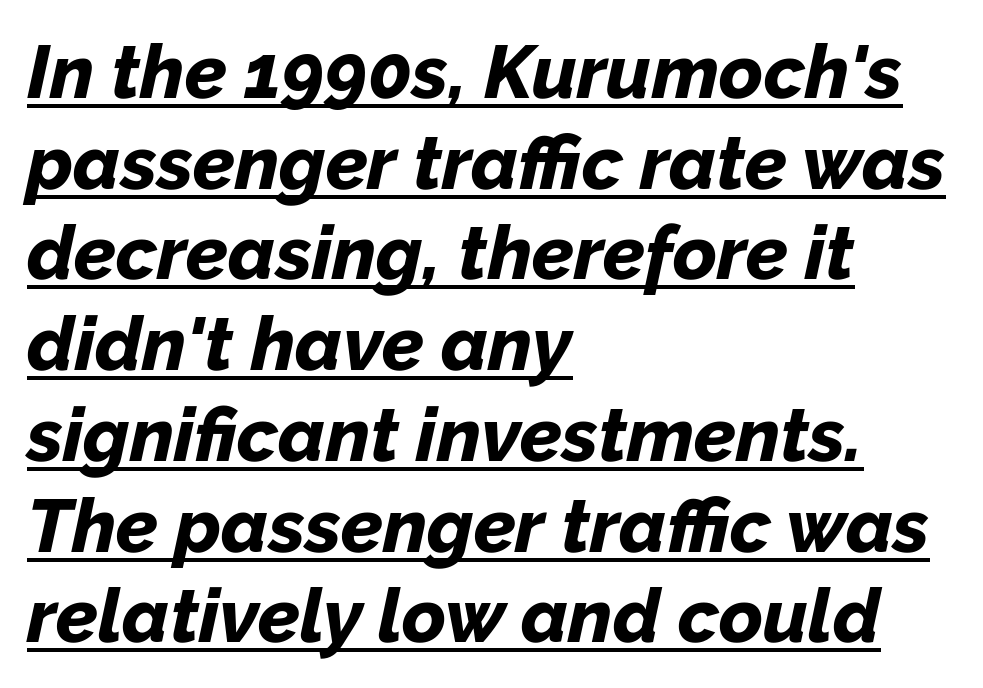
The image shows 75 px bold type, italic (leaning right); set left-aligned, line spacing 1.21x, normal letter spacing, underlined; low stroke contrast and a medium x-height.
